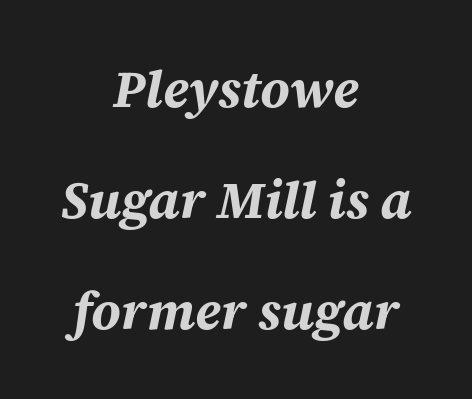
The image shows 52 px bold type, italic (leaning right); set centered, loose line spacing (2.13x), normal letter spacing, not underlined; medium stroke contrast and a large x-height.
